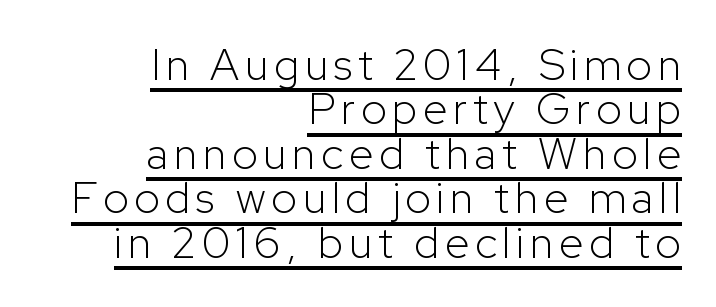
The image shows 44 px light sans-serif type, upright; set right-aligned, tight line spacing (1.01x), underlined; low stroke contrast and a medium x-height.
